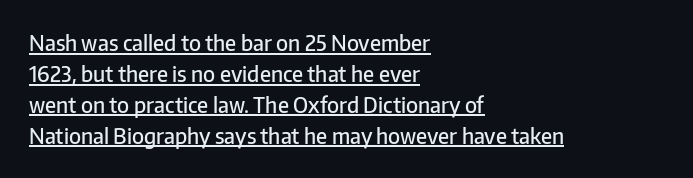
The image shows 21 px text type, upright; set left-aligned, normal line spacing (1.47x), normal letter spacing, underlined.
